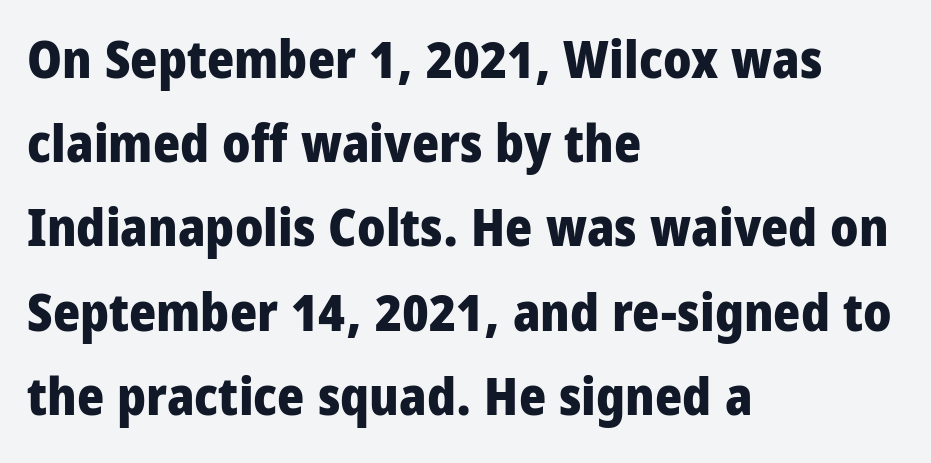
The image shows 52 px heavy, condensed sans-serif type, upright; set left-aligned, normal line spacing (1.62x), normal letter spacing, not underlined; low stroke contrast and a large x-height.
